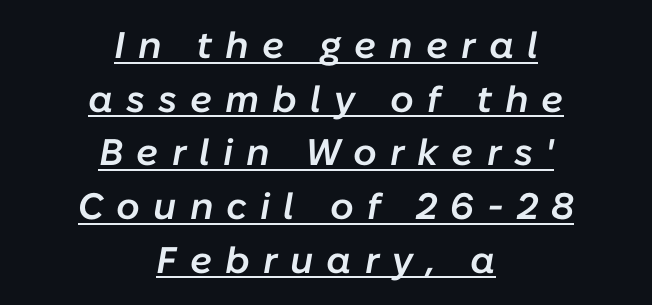
Q: Is the text bold? A: Semi-bold.
Q: Is the text italic (slanted)? A: Yes, it leans right by about 10 degrees.
Q: Is the text underlined? A: Yes.
Q: How is the paragraph aligned? A: Centered.
Q: Is the spacing between letters normal or unusually wide? A: Unusually wide.
Q: Is the spacing between lines tight, normal or loose? A: Normal.
Q: Width (condensed, normal, or wide)? A: Normal.
Q: Stroke contrast? A: Low.
Q: x-height? A: Medium.
Q: Monospaced? A: No.
